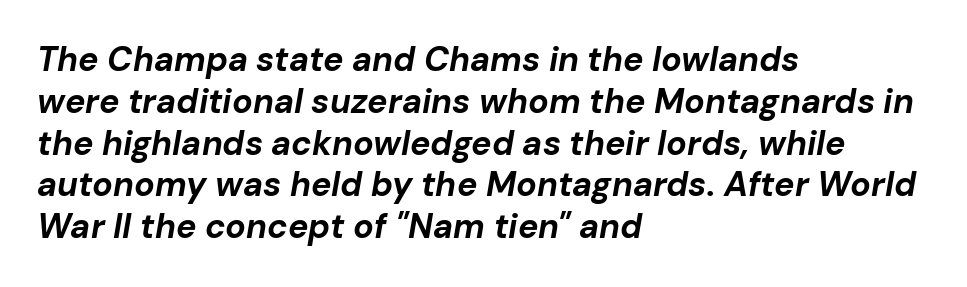
{"italic": "yes", "lean": "right", "slant_degrees": 10, "bold": "yes", "weight": "bold", "width": "normal", "stroke_contrast": "low", "x_height": "medium", "monospaced": "no", "underline": "no", "align": "left", "line_spacing_ratio": 1.23, "letter_spacing": "normal", "letter_spacing_em": 0.0, "glyph_px": 34}
